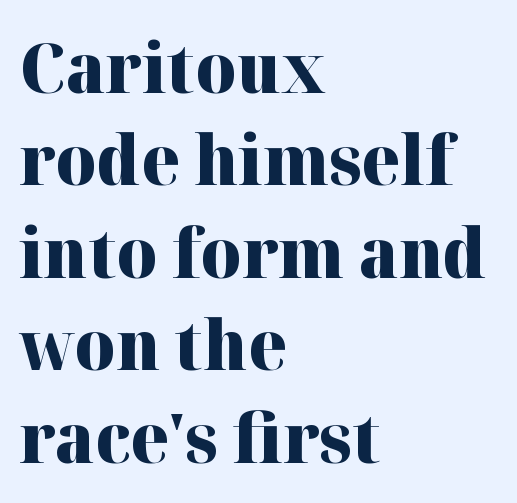
Each letter's strokes conclude with small projecting serifs. Only glyphs here, with clear space below each row. The paragraph shown leans on its left margin. Baseline-to-baseline distance is the conventional proportion of letter height. Emphasis by weight is at full strength: bold. Observe the ordinary spacing: letters are neighbours, not strangers.
